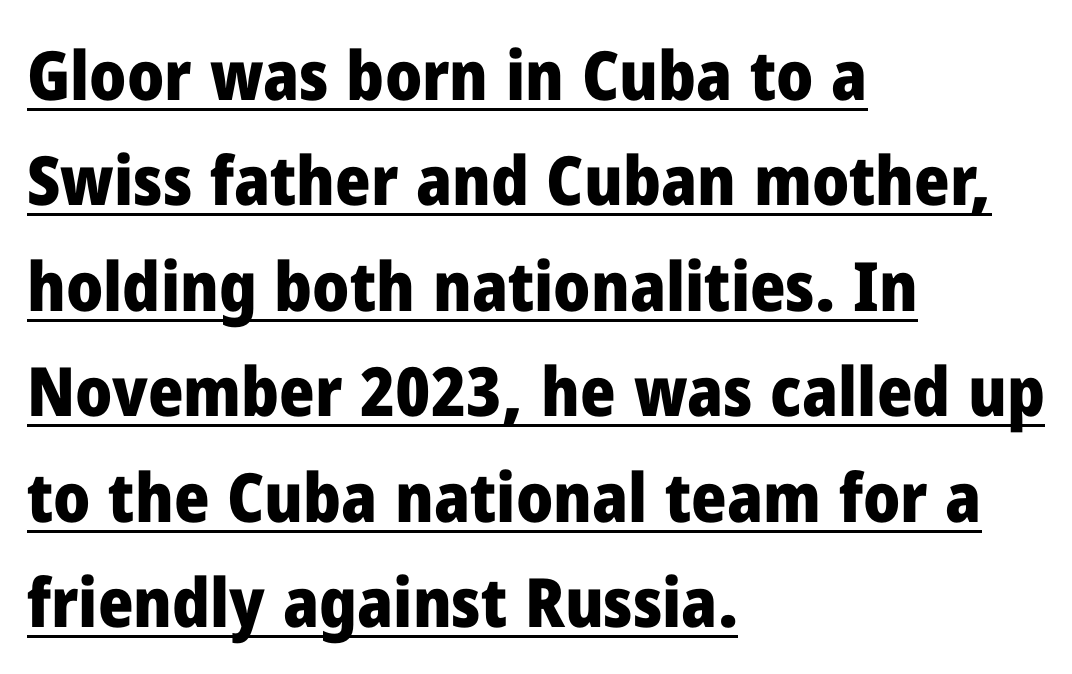
{"serif": "no", "italic": "no", "bold": "yes", "weight": "heavy", "width": "normal", "stroke_contrast": "low", "x_height": "medium", "monospaced": "no", "underline": "yes", "align": "left", "line_spacing": "normal", "line_spacing_ratio": 1.55, "letter_spacing": "normal", "letter_spacing_em": 0.0, "glyph_px": 68}
